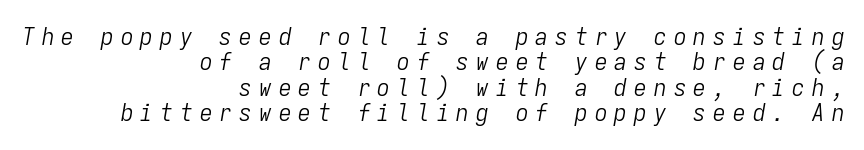
The image shows 25 px text type, italic (leaning right); set right-aligned, tight line spacing (1.02x), unusually wide letter spacing (+0.29 em), not underlined.
